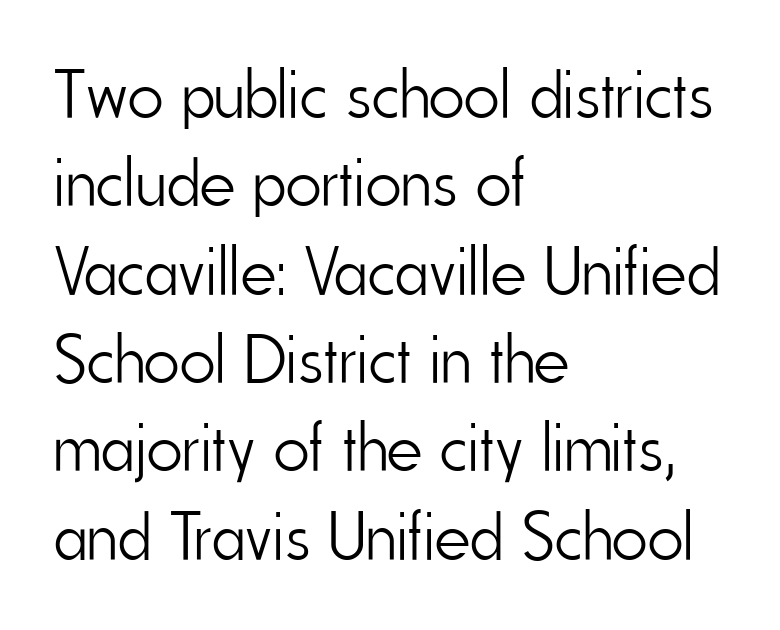
{"serif": "no", "italic": "no", "bold": "no", "weight": "light", "width": "condensed", "stroke_contrast": "low", "x_height": "small", "monospaced": "no", "underline": "no", "align": "left", "line_spacing": "normal", "line_spacing_ratio": 1.28, "letter_spacing": "normal", "letter_spacing_em": 0.0, "glyph_px": 69}
